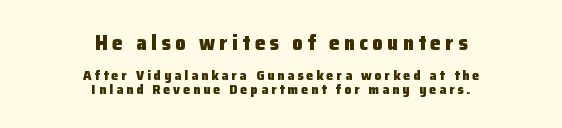
Q: Is the text bold? A: Yes.
Q: Is the text italic (slanted)? A: No, it is upright.
Q: Is the text underlined? A: No.
Q: How is the paragraph aligned? A: Centered.
Q: Is the spacing between letters normal or unusually wide? A: Unusually wide.
Q: Is the spacing between lines tight, normal or loose? A: Tight.
Q: Which block of text is set in a larger size, the first (top) or the second (bottom)? A: The first (top) one.
